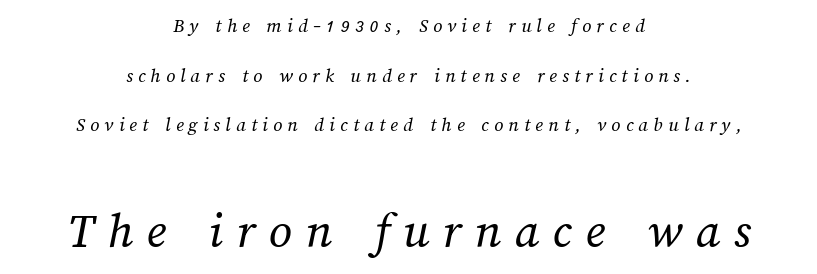
A student would notice the bottom passage is typeset larger than what precedes it. These lines are rendered in a variable-pitch font. Spacing between characters has been opened up far beyond the box default. A centered setting, common on invitations and titles, is used for this passage.
